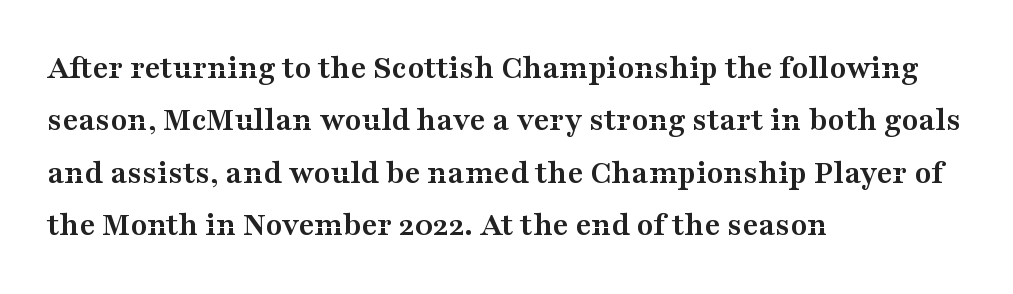
{"serif": "yes", "italic": "no", "bold": "yes", "weight": "semibold", "width": "wide", "stroke_contrast": "medium", "x_height": "medium", "monospaced": "no", "underline": "no", "align": "left", "line_spacing": "normal", "line_spacing_ratio": 1.54, "letter_spacing": "normal", "letter_spacing_em": 0.0, "glyph_px": 34}
